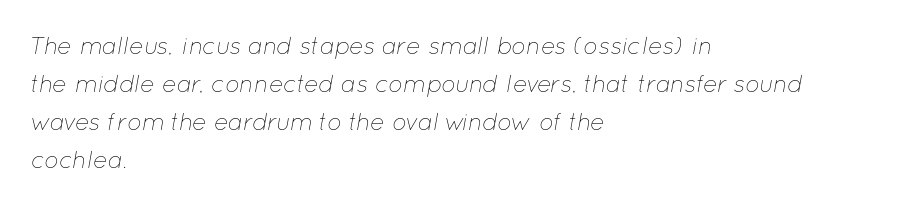
Q: Is the text bold? A: No.
Q: Is the text italic (slanted)? A: Yes, it leans right by about 12 degrees.
Q: Is the text underlined? A: No.
Q: How is the paragraph aligned? A: Left-aligned.
Q: Is the spacing between letters normal or unusually wide? A: Normal.
Q: Is the spacing between lines tight, normal or loose? A: Normal.
